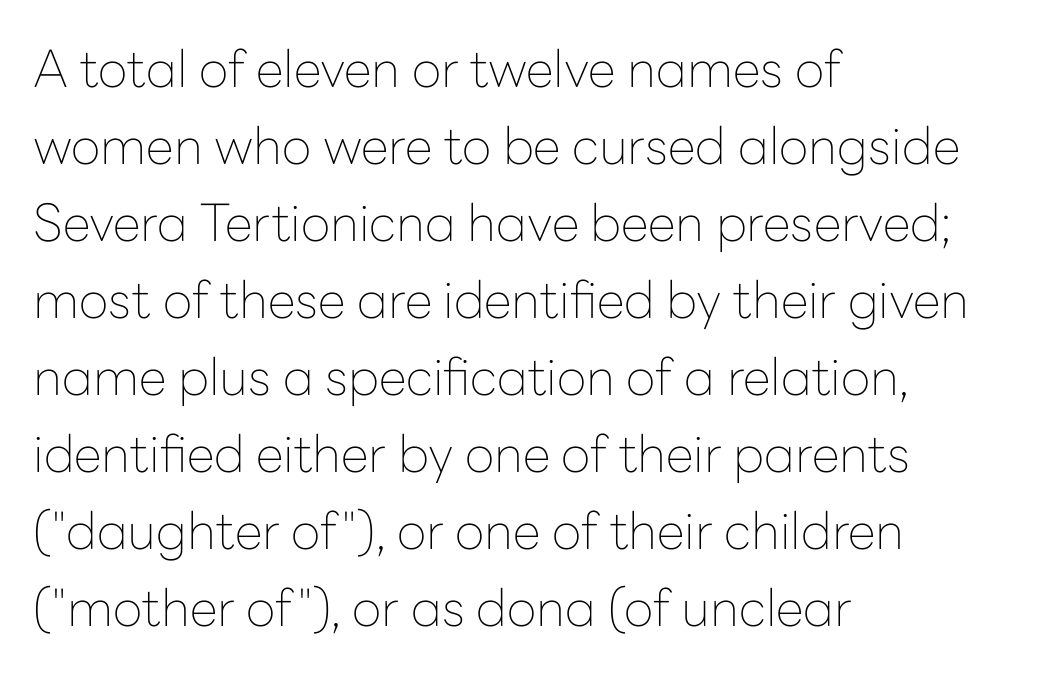
Quick note: interline space is typical. Do the characters align in a grid? No, the font is proportional. Caption: standard tracking, unaltered. You can tell from the bare stems that sans-serif type was used. The lines in this sample share a left origin and differ only in where they stop. Heft: none added — not bold.
